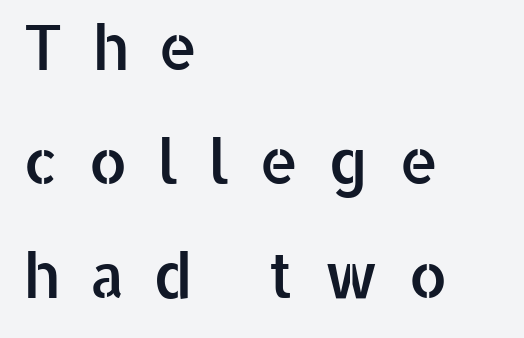
The image shows 62 px sans-serif type, upright; set left-aligned, line spacing 1.84x, unusually wide letter spacing (+0.47 em), not underlined; low stroke contrast and a medium x-height.
